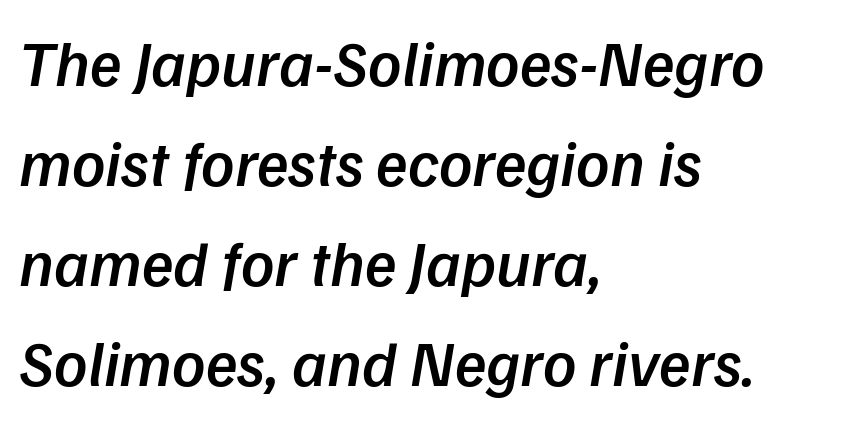
The passage shown is not underscored anywhere. Each word holds together tightly as a unit, with standard inter-letter gaps. Compared with a centered layout, this one pins lines to the left instead. The passage shown is semibold, sitting just below true bold. You could not count columns in this text — the font is proportionally spaced.
